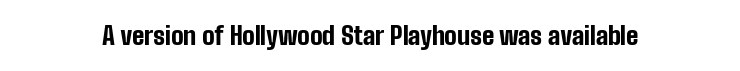
Underlining? Definitely not there. Strong, thick strokes mark this as bold type. This sample uses an upright cut, with every glyph sitting square on the baseline. A typesetter would call this zero additional tracking.
